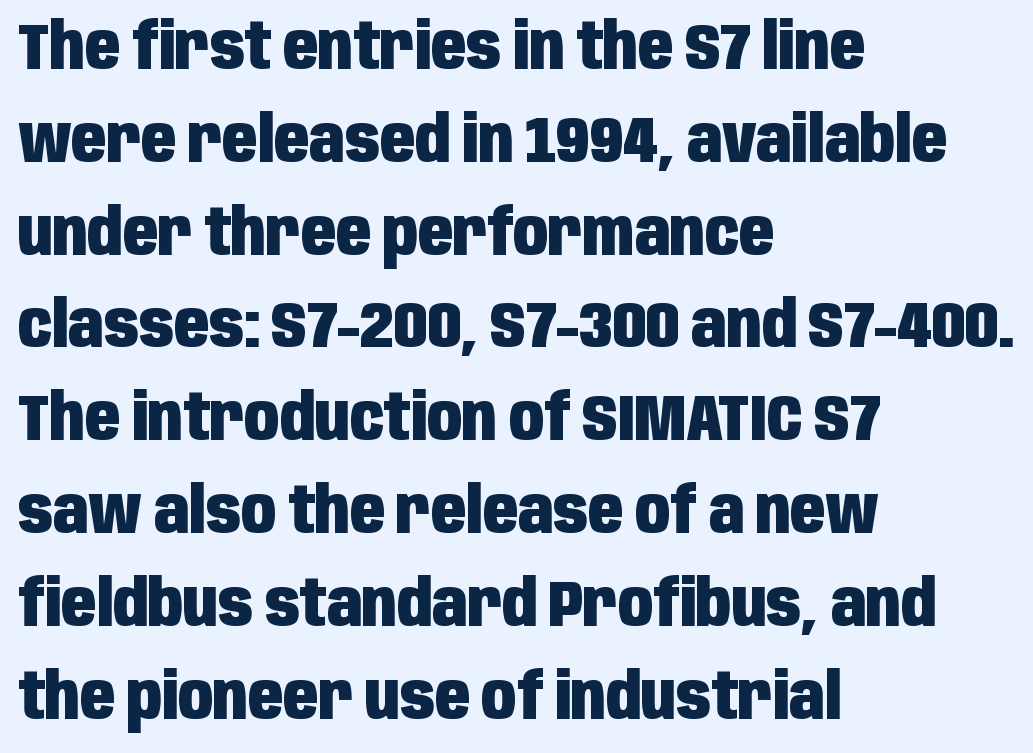
Q: Is the text bold? A: Yes.
Q: Is the text italic (slanted)? A: No, it is upright.
Q: Is the typeface a serif or a sans-serif typeface? A: Sans-serif.
Q: Is the text underlined? A: No.
Q: How is the paragraph aligned? A: Left-aligned.
Q: Is the spacing between letters normal or unusually wide? A: Normal.
Q: Is the spacing between lines tight, normal or loose? A: Normal.
Q: Width (condensed, normal, or wide)? A: Condensed.
Q: Stroke contrast? A: Low.
Q: x-height? A: Large.
Q: Monospaced? A: No.
